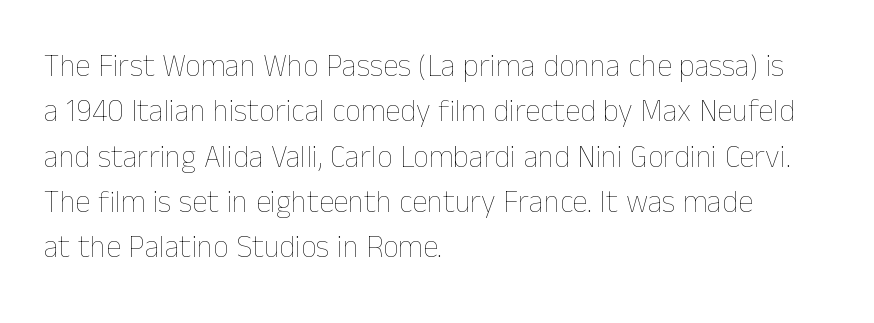
Tracking here is standard; glyphs follow each other at the usual distance. Heaviness? Minimal to ordinary, like unemphasized prose. Line beginnings align vertically; line endings do not. Unlike italic type, these characters show no tilt at all. A clean baseline with only descenders dipping below it.
